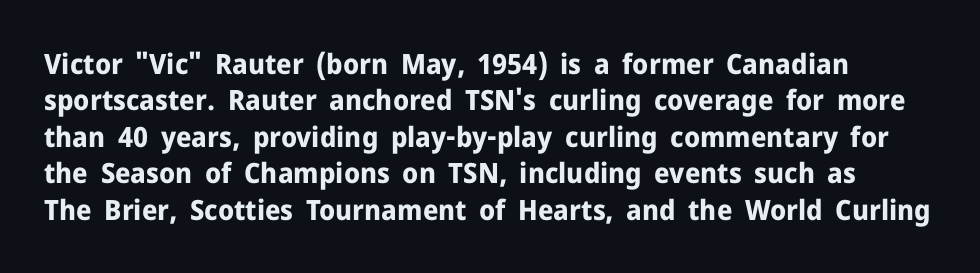
{"serif": "no", "italic": "no", "bold": "yes", "weight": "bold", "width": "normal", "stroke_contrast": "low", "x_height": "medium", "monospaced": "no", "underline": "no", "line_spacing": "normal", "line_spacing_ratio": 1.3, "letter_spacing": "normal", "letter_spacing_em": 0.0, "glyph_px": 28}
